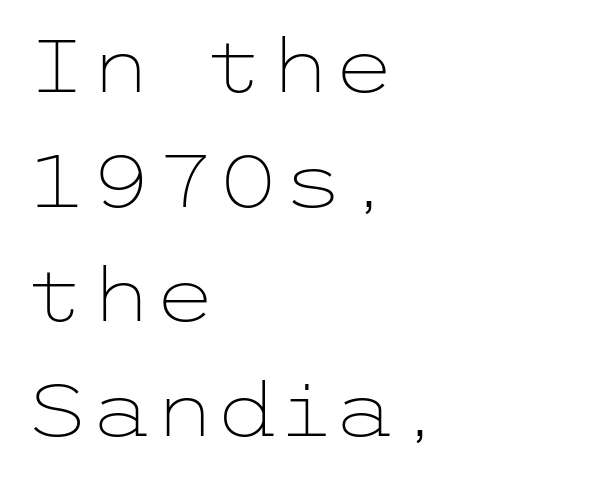
A typesetter would call this zero additional tracking. The paragraph has a hard left edge and a soft right edge. Every stem runs plumb, perpendicular to the baseline. The passage shown is typeset with a sans-serif family. Just letters on the line, the space beneath them empty. Is the type heavy? It reads as light-to-regular instead.
